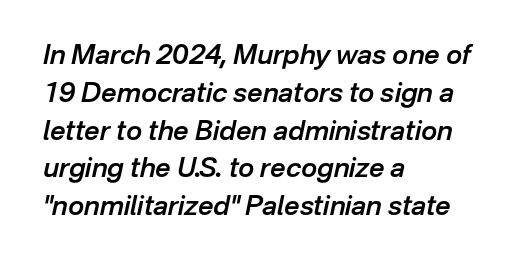
Rendered with sloped, italic letterforms. Typesetter's note: demi weight, one step under bold. The vertical gap from one line to the next is medium. Each word holds together tightly as a unit, with standard inter-letter gaps.
